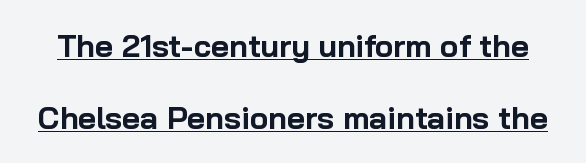
In terms of letterspacing, this is plain default setting. Vertically, the passage feels expansive, rows floating well apart. The lettering stays uniformly vertical, giving the passage a roman look. Nothing sits at the stroke ends, so this counts as sans-serif.
